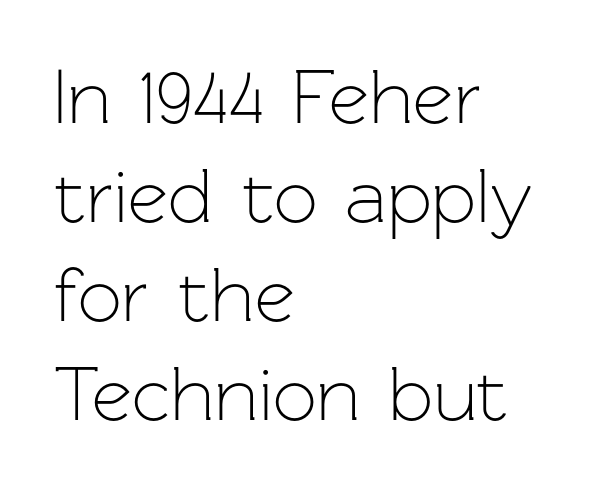
{"serif": "no", "italic": "no", "bold": "no", "weight": "light", "width": "normal", "stroke_contrast": "low", "x_height": "medium", "monospaced": "no", "underline": "no", "align": "left", "line_spacing": "normal", "line_spacing_ratio": 1.27, "letter_spacing": "normal", "letter_spacing_em": 0.0, "glyph_px": 78}
